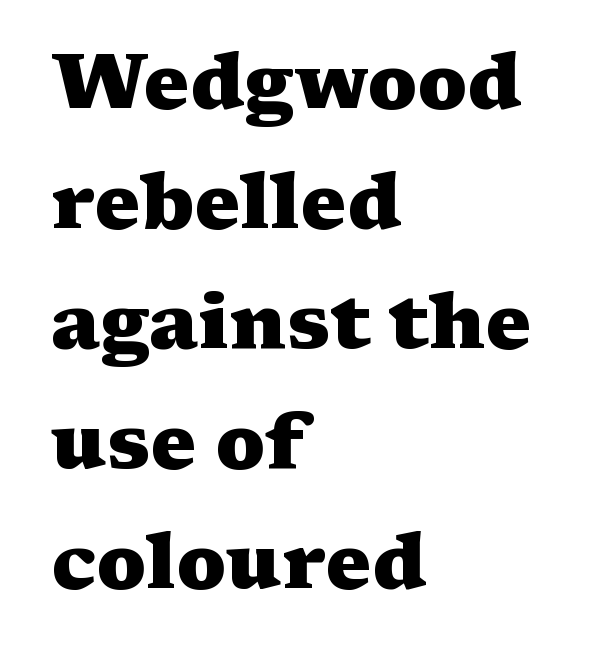
{"serif": "yes", "italic": "no", "bold": "yes", "weight": "heavy", "width": "wide", "stroke_contrast": "medium", "x_height": "medium", "monospaced": "no", "underline": "no", "align": "left", "line_spacing": "normal", "line_spacing_ratio": 1.56, "letter_spacing": "normal", "letter_spacing_em": 0.0, "glyph_px": 77}
